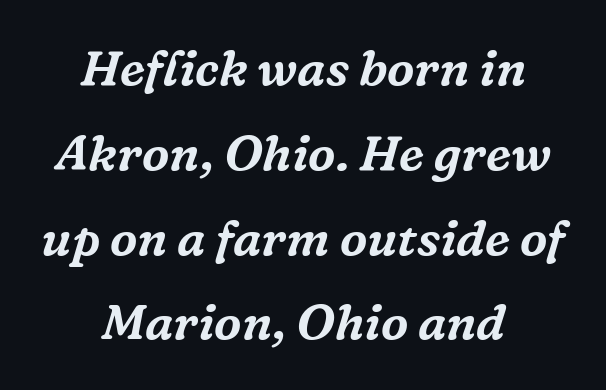
The image shows 49 px serif type, italic (leaning right); set centered, line spacing 1.73x, normal letter spacing, not underlined; medium stroke contrast and a medium x-height.
